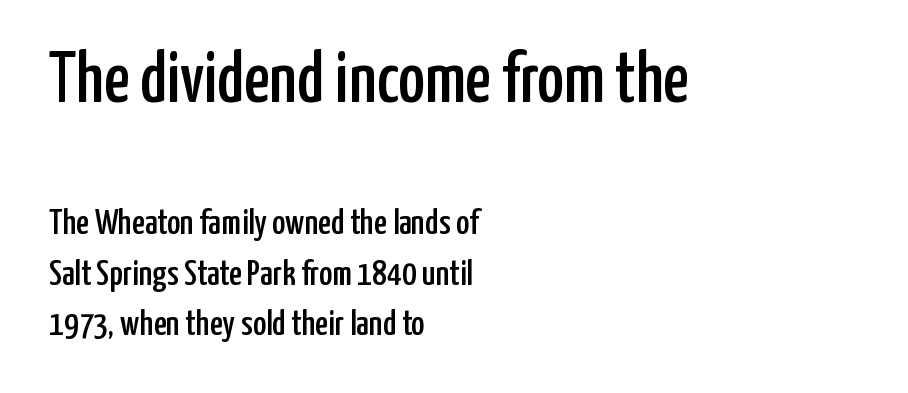
Any mark beneath the type? The region is blank. Vertical strokes here are truly vertical. Horizontal alignment here is leftward, the default for most running prose. The rows are spaced the way most documents space them. If you squint, the top block still reads clearly — it's the larger of the two.
